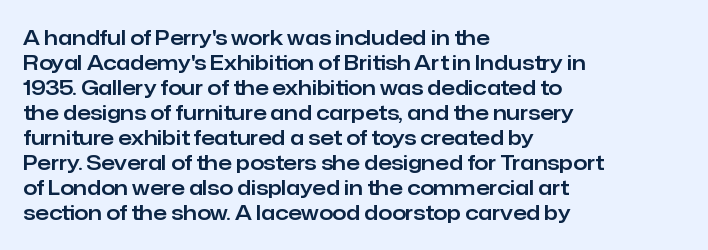
Q: Is the text italic (slanted)? A: No, it is upright.
Q: Is the text underlined? A: No.
Q: How is the paragraph aligned? A: Left-aligned.
Q: Is the spacing between letters normal or unusually wide? A: Normal.
Q: Is the spacing between lines tight, normal or loose? A: Normal.
